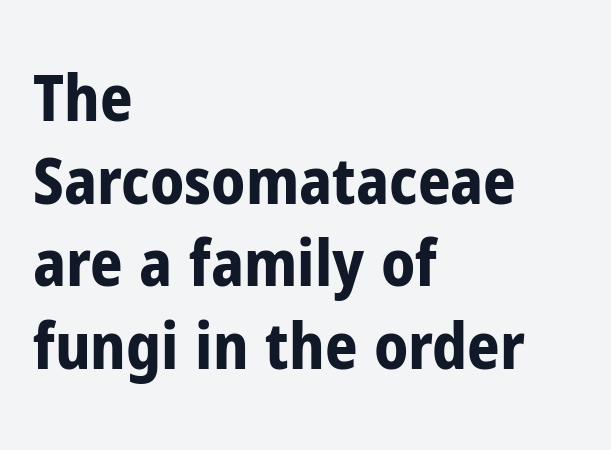
{"serif": "no", "italic": "no", "bold": "yes", "weight": "bold", "width": "condensed", "stroke_contrast": "low", "x_height": "medium", "monospaced": "no", "underline": "no", "align": "left", "line_spacing": "normal", "line_spacing_ratio": 1.29, "letter_spacing": "normal", "letter_spacing_em": 0.0, "glyph_px": 64}
